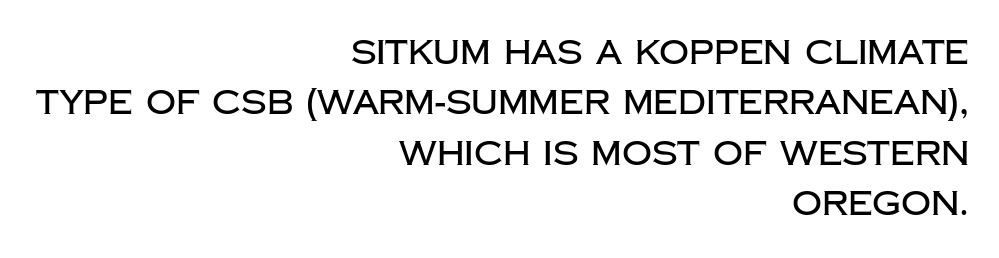
{"serif": "no", "italic": "no", "width": "normal", "stroke_contrast": "low", "x_height": "large", "monospaced": "no", "underline": "no", "align": "right", "line_spacing": "normal", "line_spacing_ratio": 1.53, "letter_spacing": "normal", "letter_spacing_em": 0.0, "glyph_px": 33}
